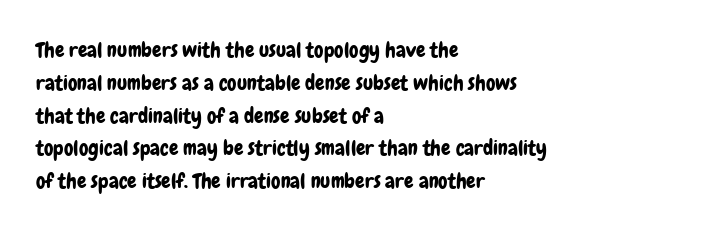
Whoever set this chose a conventional vertical rhythm. Quick note: not italic, upright. Only glyphs here, with clear space below each row. The horizontal fit of the characters is conventional and even. Notice how the passage keeps a crisp vertical edge on the left only.
